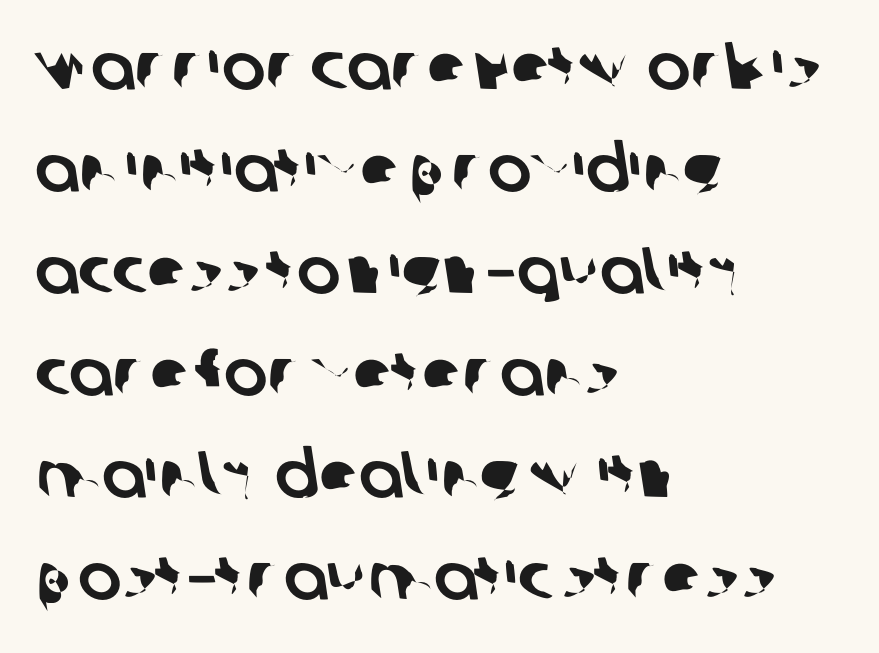
{"serif": "no", "width": "normal", "stroke_contrast": "low", "x_height": "large", "monospaced": "no", "underline": "no", "align": "left", "line_spacing": "normal", "line_spacing_ratio": 1.57, "letter_spacing": "normal", "letter_spacing_em": 0.0, "glyph_px": 65}
